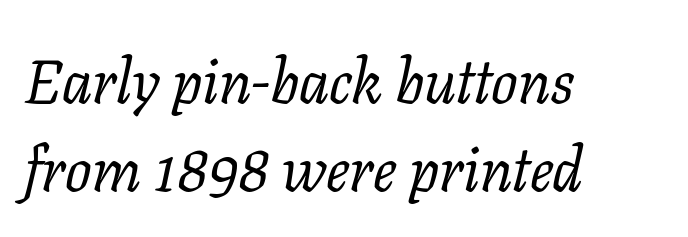
Q: Is the text bold? A: No.
Q: Is the text italic (slanted)? A: Yes, it leans right by about 11 degrees.
Q: Is the typeface a serif or a sans-serif typeface? A: Serif.
Q: Is the text underlined? A: No.
Q: How is the paragraph aligned? A: Left-aligned.
Q: Is the spacing between letters normal or unusually wide? A: Normal.
Q: Is the spacing between lines tight, normal or loose? A: Normal.
Q: Width (condensed, normal, or wide)? A: Normal.
Q: Stroke contrast? A: Low.
Q: x-height? A: Medium.
Q: Monospaced? A: No.
